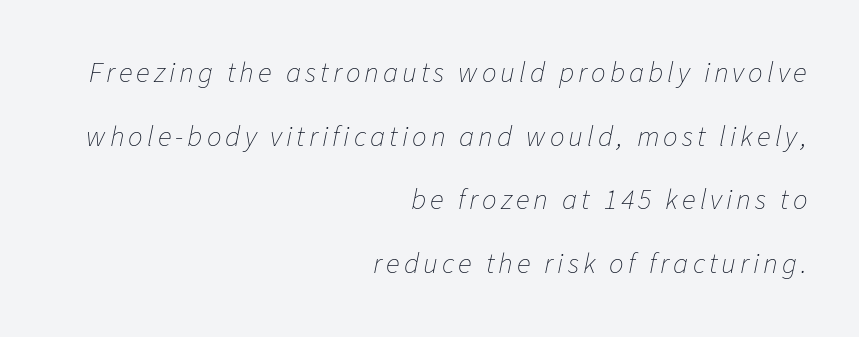
{"italic": "yes", "lean": "right", "slant_degrees": 11, "bold": "no", "weight": "thin", "width": "normal", "stroke_contrast": "low", "x_height": "medium", "monospaced": "no", "underline": "no", "align": "right", "line_spacing": "loose", "line_spacing_ratio": 2.19, "glyph_px": 29}
